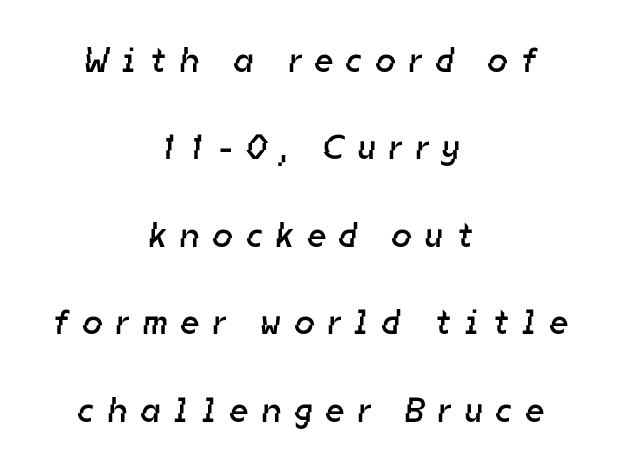
{"serif": "no", "bold": "no", "weight": "regular", "width": "normal", "stroke_contrast": "low", "x_height": "medium", "monospaced": "no", "underline": "no", "align": "center", "line_spacing": "loose", "line_spacing_ratio": 2.5, "letter_spacing": "wide", "letter_spacing_em": 0.4, "glyph_px": 35}
